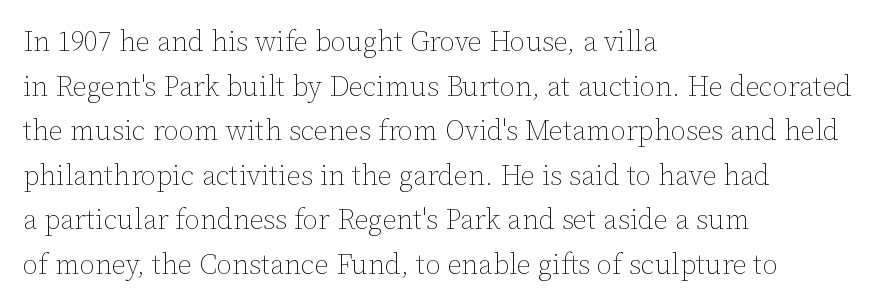
The image shows 28 px thin type, upright; set left-aligned, normal line spacing (1.59x), normal letter spacing, not underlined; low stroke contrast and a medium x-height.
